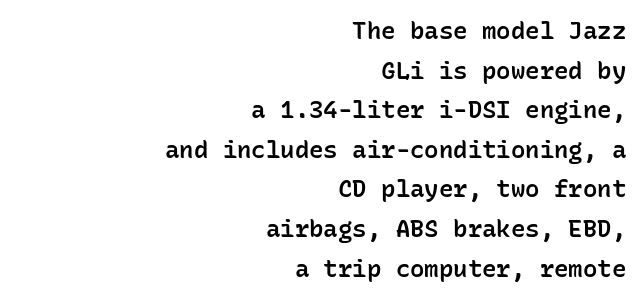
The image shows 24 px text type, upright; set right-aligned, normal line spacing (1.65x), normal letter spacing, not underlined.
